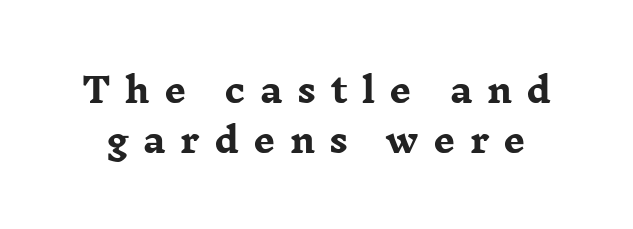
The image shows 34 px heavy, wide serif type, upright; set normal line spacing (1.48x), unusually wide letter spacing (+0.42 em), not underlined; low stroke contrast and a medium x-height.
